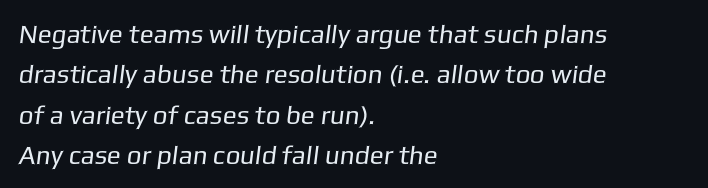
The image shows 26 px text type; set left-aligned, normal line spacing (1.55x), normal letter spacing, not underlined.
